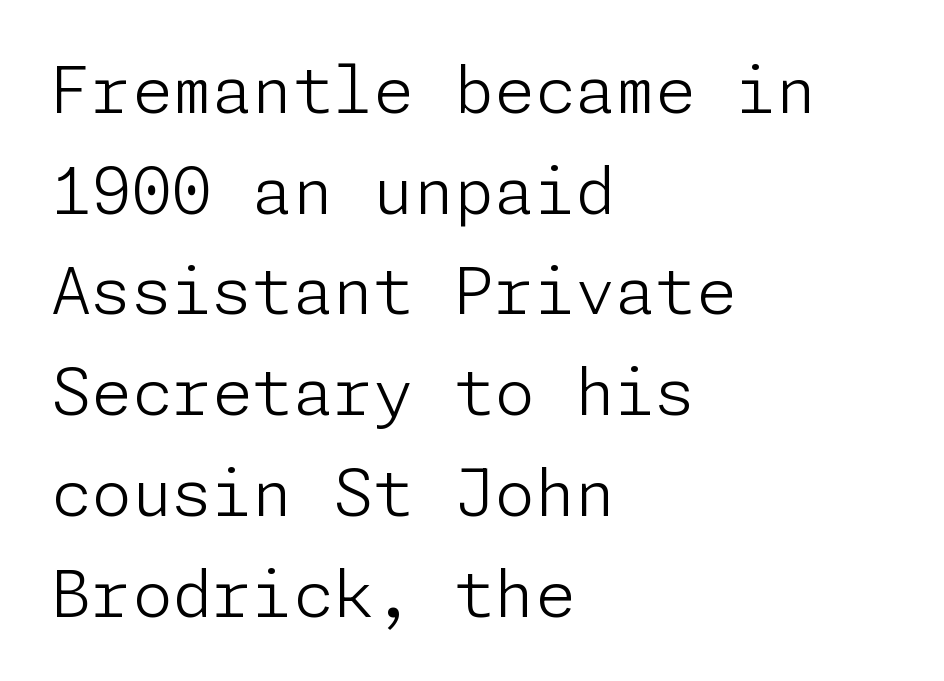
{"serif": "no", "italic": "no", "bold": "no", "weight": "light", "width": "normal", "stroke_contrast": "low", "x_height": "medium", "underline": "no", "align": "left", "line_spacing": "normal", "line_spacing_ratio": 1.55, "letter_spacing": "normal", "letter_spacing_em": 0.0, "glyph_px": 65}
